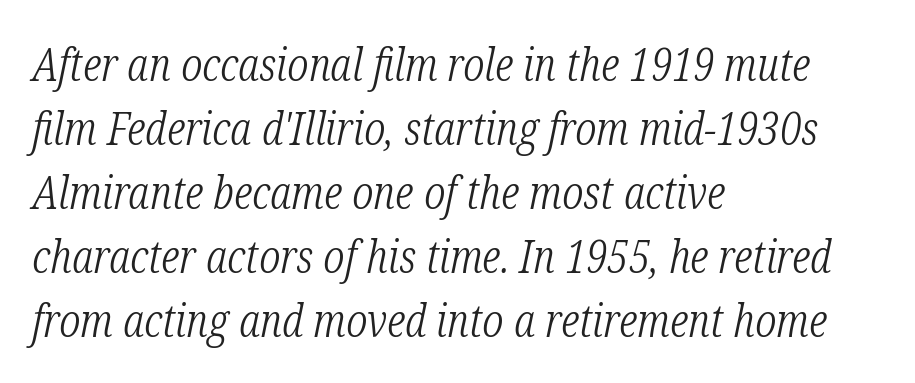
{"serif": "yes", "italic": "yes", "lean": "right", "slant_degrees": 12, "bold": "no", "weight": "light", "width": "condensed", "stroke_contrast": "low", "x_height": "medium", "monospaced": "no", "underline": "no", "align": "left", "line_spacing": "normal", "line_spacing_ratio": 1.42, "letter_spacing": "normal", "letter_spacing_em": 0.0, "glyph_px": 45}
